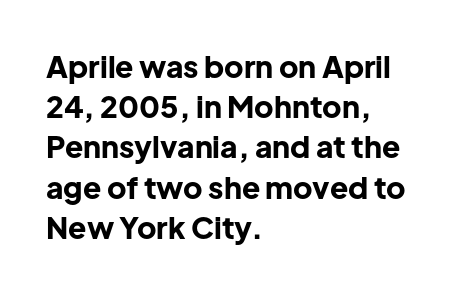
The typesetter chose a ragged-right arrangement here. You'd pick this weight for a headline — it's a proper bold. Decoration check: the copy has no underline. In terms of leading, this rendering sits right in the middle. The letters sit at their default tracking, neither squeezed nor spread. Proportional: the letters do not fall into vertical columns.
